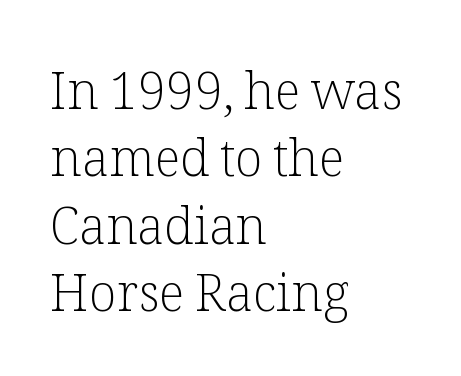
Q: Is the text bold? A: No.
Q: Is the text italic (slanted)? A: No, it is upright.
Q: Is the typeface a serif or a sans-serif typeface? A: Serif.
Q: Is the text underlined? A: No.
Q: How is the paragraph aligned? A: Left-aligned.
Q: Is the spacing between letters normal or unusually wide? A: Normal.
Q: Is the spacing between lines tight, normal or loose? A: Normal.
Q: Width (condensed, normal, or wide)? A: Normal.
Q: Stroke contrast? A: Low.
Q: x-height? A: Medium.
Q: Monospaced? A: No.
